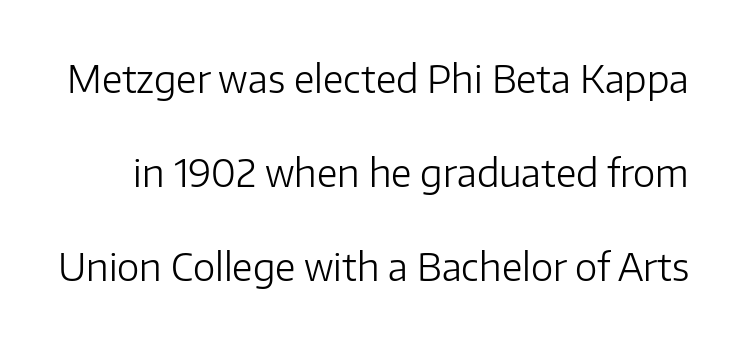
{"serif": "no", "italic": "no", "bold": "no", "weight": "light", "width": "normal", "stroke_contrast": "low", "x_height": "medium", "monospaced": "no", "underline": "no", "line_spacing": "loose", "line_spacing_ratio": 2.48, "letter_spacing": "normal", "letter_spacing_em": 0.0, "glyph_px": 38}
